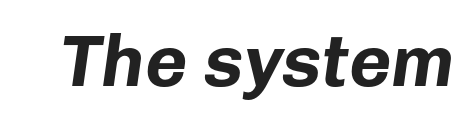
There's an unmistakable incline to the writing here. This rendering features lettering with no underline. Every letter is thick-stroked: bold, no question. There is no visible air inserted between adjacent glyphs. A typesetter would call this proportional, since set widths differ per character.
